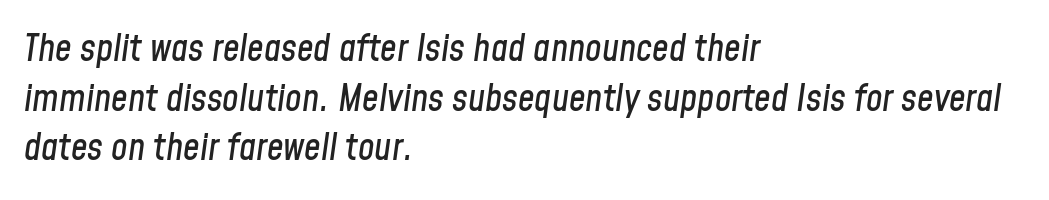
The image shows 37 px condensed type, italic (leaning right); set left-aligned, normal line spacing (1.34x), normal letter spacing, not underlined; low stroke contrast and a medium x-height.
